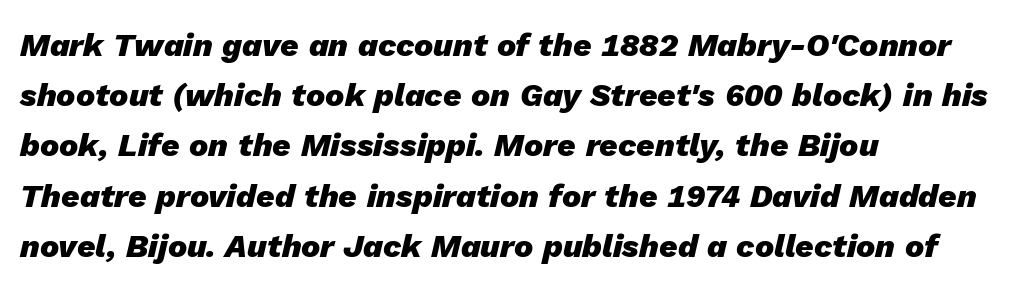
Q: Is the text bold? A: Yes.
Q: Is the text italic (slanted)? A: Yes, it leans right by about 13 degrees.
Q: Is the text underlined? A: No.
Q: How is the paragraph aligned? A: Left-aligned.
Q: Is the spacing between letters normal or unusually wide? A: Normal.
Q: Is the spacing between lines tight, normal or loose? A: Normal.
Q: Width (condensed, normal, or wide)? A: Normal.
Q: Stroke contrast? A: Low.
Q: x-height? A: Medium.
Q: Monospaced? A: No.
